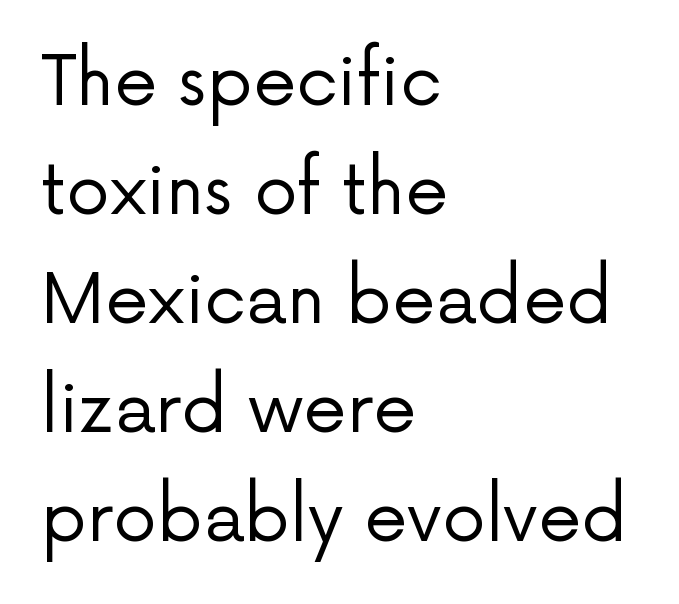
{"serif": "no", "italic": "no", "bold": "no", "weight": "regular", "width": "normal", "stroke_contrast": "low", "x_height": "medium", "monospaced": "no", "underline": "no", "align": "left", "line_spacing": "normal", "line_spacing_ratio": 1.58, "letter_spacing": "normal", "letter_spacing_em": 0.0, "glyph_px": 69}
